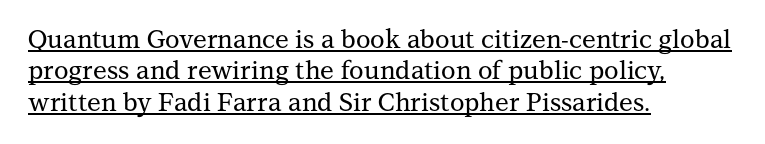
Typeset ragged right — the left edge is the straight one. The block of text has a typical density, with ordinary space between rows. This sample uses plain, unmodified letter spacing. The letters stand upright; this is a roman face. Notice how a bar underscores the lettering throughout.
